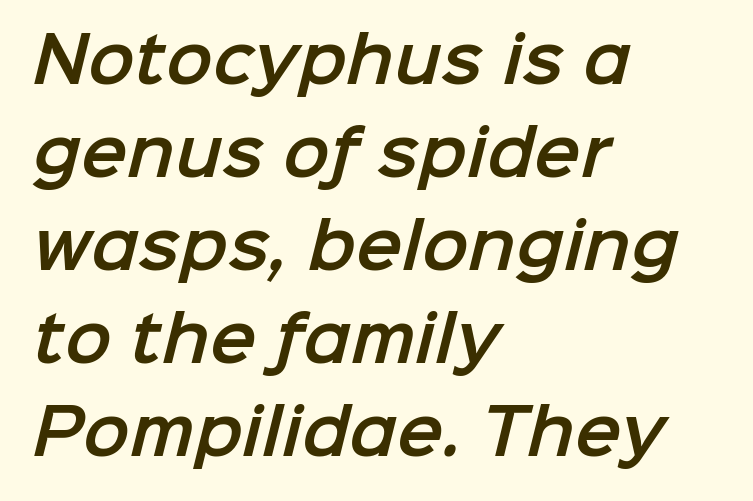
The image shows 62 px sans-serif type; set left-aligned, normal line spacing (1.5x), normal letter spacing, not underlined; low stroke contrast and a medium x-height.
